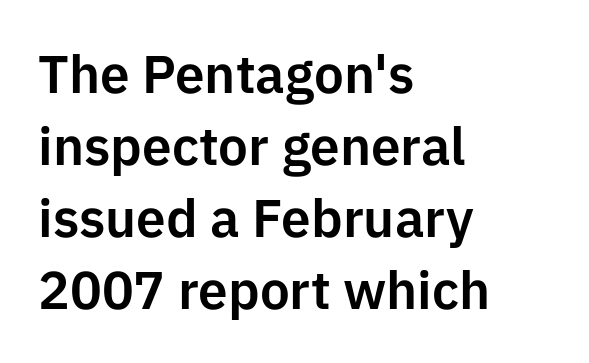
The image shows 53 px sans-serif type, upright; set left-aligned, normal line spacing (1.36x), normal letter spacing, not underlined; low stroke contrast and a medium x-height.
